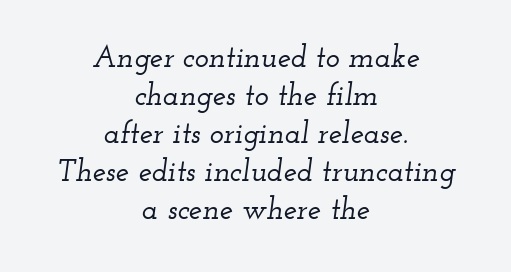
{"serif": "yes", "italic": "yes", "lean": "right", "slant_degrees": 12, "width": "wide", "stroke_contrast": "low", "x_height": "small", "monospaced": "no", "underline": "no", "align": "center", "line_spacing": "normal", "line_spacing_ratio": 1.27, "letter_spacing": "normal", "letter_spacing_em": 0.0, "glyph_px": 30}
